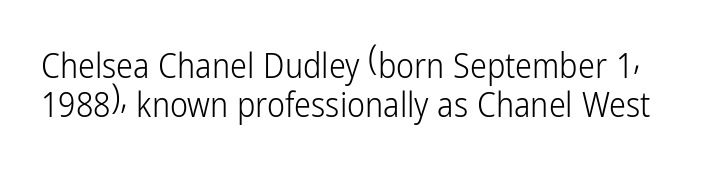
The image shows 34 px light, condensed sans-serif type, upright; set tight line spacing (1.15x), normal letter spacing, not underlined; low stroke contrast and a medium x-height.
